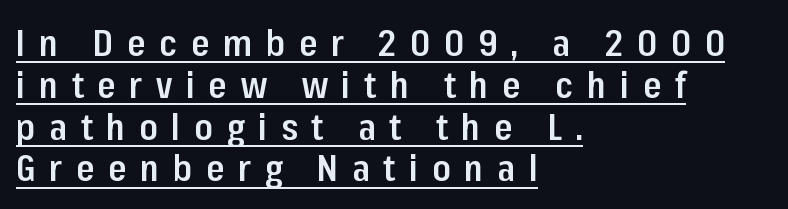
Q: Is the text bold? A: Semi-bold.
Q: Is the text italic (slanted)? A: No, it is upright.
Q: Is the typeface a serif or a sans-serif typeface? A: Sans-serif.
Q: Is the text underlined? A: Yes.
Q: How is the paragraph aligned? A: Left-aligned.
Q: Is the spacing between letters normal or unusually wide? A: Unusually wide.
Q: Is the spacing between lines tight, normal or loose? A: Tight.
Q: Width (condensed, normal, or wide)? A: Condensed.
Q: Stroke contrast? A: Low.
Q: x-height? A: Medium.
Q: Monospaced? A: No.
